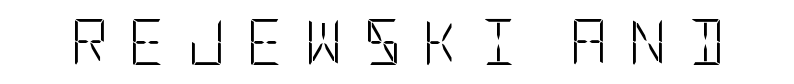
The axis of the letterforms is exactly vertical. A bare baseline throughout the passage. These lines have a slow, spaced-out rhythm from letter to letter. Counters stay open thanks to moderate or lighter strokes. Nope, no serifs anywhere on these letters.
